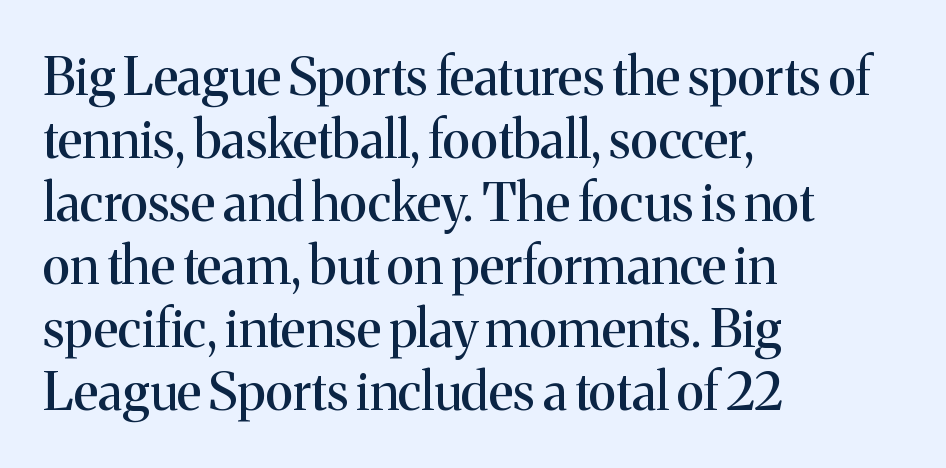
Q: Is the text italic (slanted)? A: No, it is upright.
Q: Is the typeface a serif or a sans-serif typeface? A: Serif.
Q: Is the text underlined? A: No.
Q: How is the paragraph aligned? A: Left-aligned.
Q: Is the spacing between letters normal or unusually wide? A: Normal.
Q: Width (condensed, normal, or wide)? A: Normal.
Q: Stroke contrast? A: Medium.
Q: x-height? A: Medium.
Q: Monospaced? A: No.
